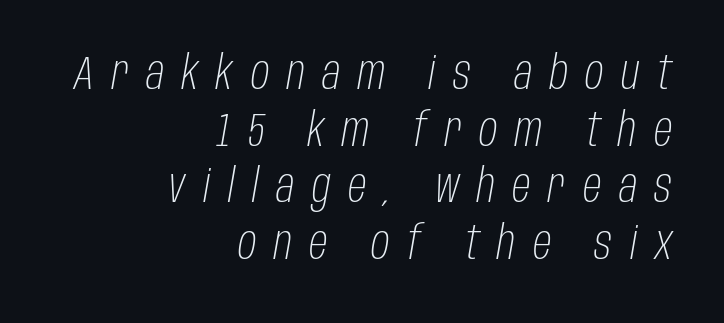
The image shows 46 px light, condensed type, italic (leaning right); set right-aligned, line spacing 1.23x, unusually wide letter spacing (+0.38 em), not underlined; low stroke contrast and a large x-height.
